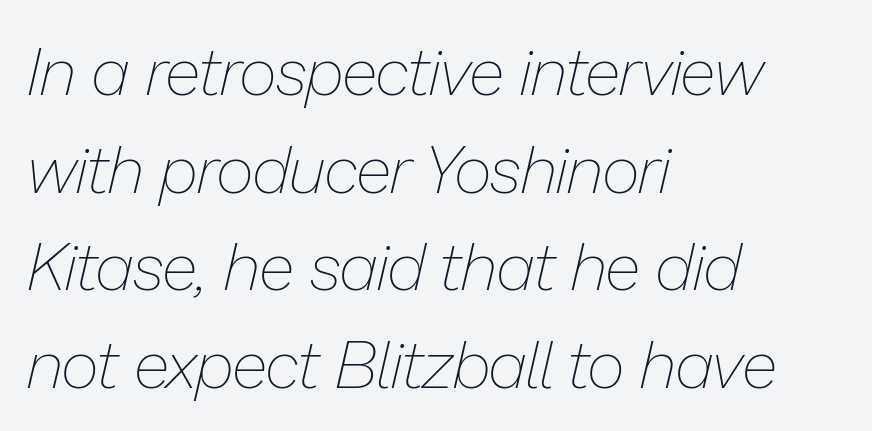
{"italic": "yes", "lean": "right", "slant_degrees": 13, "bold": "no", "weight": "thin", "width": "normal", "stroke_contrast": "low", "x_height": "medium", "monospaced": "no", "underline": "no", "align": "left", "line_spacing": "normal", "line_spacing_ratio": 1.48, "letter_spacing": "normal", "letter_spacing_em": 0.0, "glyph_px": 66}
